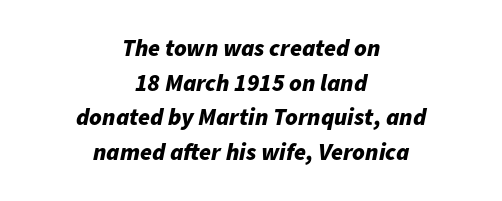
{"italic": "yes", "lean": "right", "slant_degrees": 11, "bold": "yes", "underline": "no", "align": "center", "line_spacing": "normal", "line_spacing_ratio": 1.44, "letter_spacing": "normal", "letter_spacing_em": 0.0, "glyph_px": 24}
